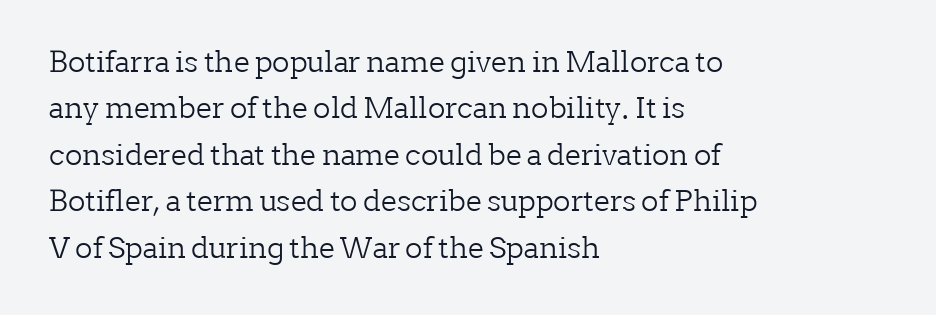
Q: Is the text bold? A: No.
Q: Is the text italic (slanted)? A: No, it is upright.
Q: Is the typeface a serif or a sans-serif typeface? A: Serif.
Q: Is the text underlined? A: No.
Q: How is the paragraph aligned? A: Left-aligned.
Q: Is the spacing between letters normal or unusually wide? A: Normal.
Q: Is the spacing between lines tight, normal or loose? A: Normal.
Q: Width (condensed, normal, or wide)? A: Normal.
Q: Stroke contrast? A: Low.
Q: x-height? A: Medium.
Q: Monospaced? A: No.
